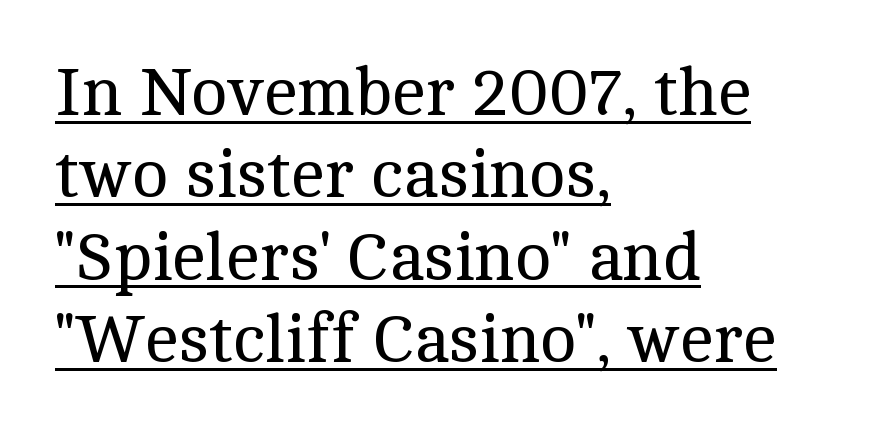
{"serif": "yes", "italic": "no", "bold": "no", "weight": "regular", "width": "normal", "x_height": "medium", "monospaced": "no", "underline": "yes", "align": "left", "line_spacing_ratio": 1.21, "letter_spacing": "normal", "letter_spacing_em": 0.0, "glyph_px": 68}
